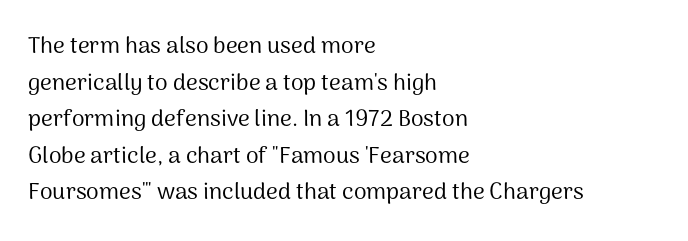
Notice how descenders clear the ascenders below comfortably — that's standard leading. Heft: none added — not bold. Posture: upright roman. The tracking reads as untouched default to a designer's eye. If you drew a ruler down the left edge, every line would touch it.
